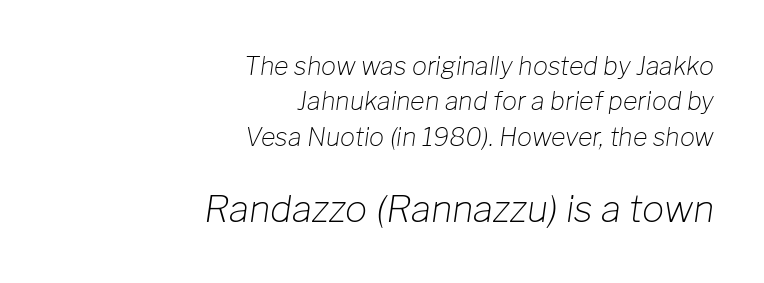
Q: Is the text bold? A: No.
Q: Is the text italic (slanted)? A: Yes, it leans right by about 8 degrees.
Q: Is the text underlined? A: No.
Q: How is the paragraph aligned? A: Right-aligned.
Q: Is the spacing between letters normal or unusually wide? A: Normal.
Q: Is the spacing between lines tight, normal or loose? A: Normal.
Q: Which block of text is set in a larger size, the first (top) or the second (bottom)? A: The second (bottom) one.
Q: Width (condensed, normal, or wide)? A: Normal.
Q: Stroke contrast? A: Low.
Q: x-height? A: Medium.
Q: Monospaced? A: No.
